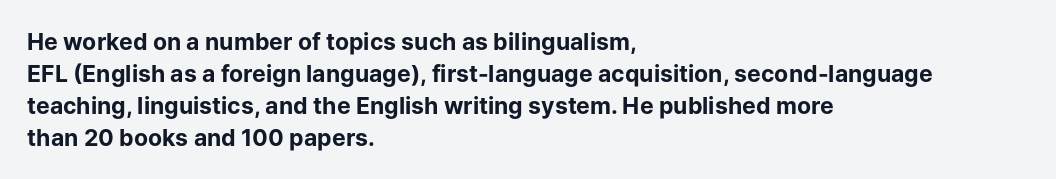
Compared with typical paragraphs, the rows here are spaced about the same. In terms of posture, this sample is upright. You'd pick this weight for a headline — it's a proper bold. Typeset ragged right — the left edge is the straight one.
